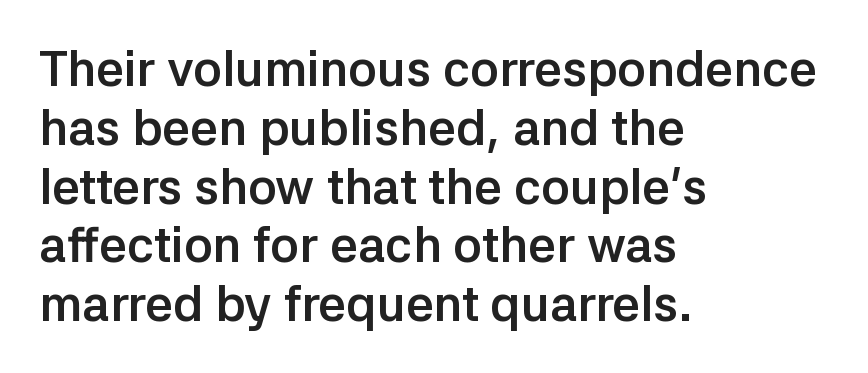
The image shows 49 px semibold sans-serif type, upright; set left-aligned, line spacing 1.2x, normal letter spacing, not underlined; low stroke contrast and a medium x-height.
